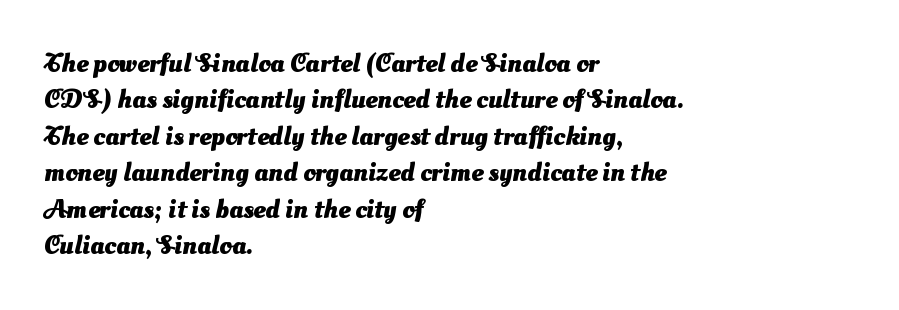
{"bold": "yes", "underline": "no", "align": "left", "line_spacing": "normal", "line_spacing_ratio": 1.35, "letter_spacing": "normal", "letter_spacing_em": 0.0, "glyph_px": 27}
